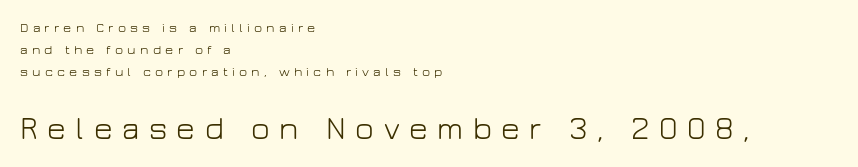
Q: Is the text bold? A: No.
Q: Is the text italic (slanted)? A: No, it is upright.
Q: Is the typeface a serif or a sans-serif typeface? A: Sans-serif.
Q: Is the text underlined? A: No.
Q: How is the paragraph aligned? A: Left-aligned.
Q: Is the spacing between letters normal or unusually wide? A: Unusually wide.
Q: Is the spacing between lines tight, normal or loose? A: Normal.
Q: Which block of text is set in a larger size, the first (top) or the second (bottom)? A: The second (bottom) one.
Q: Width (condensed, normal, or wide)? A: Normal.
Q: Stroke contrast? A: Low.
Q: x-height? A: Medium.
Q: Monospaced? A: No.
